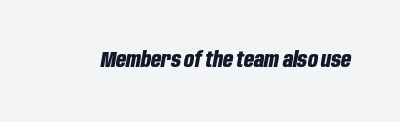
{"italic": "yes", "lean": "right", "slant_degrees": 10, "bold": "yes", "underline": "no", "letter_spacing": "normal", "letter_spacing_em": 0.0, "glyph_px": 22}
